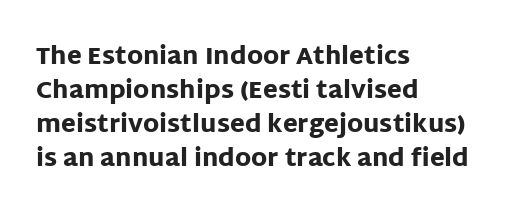
{"italic": "no", "bold": "yes", "underline": "no", "align": "left", "line_spacing": "normal", "line_spacing_ratio": 1.42, "letter_spacing": "normal", "letter_spacing_em": 0.0, "glyph_px": 24}
